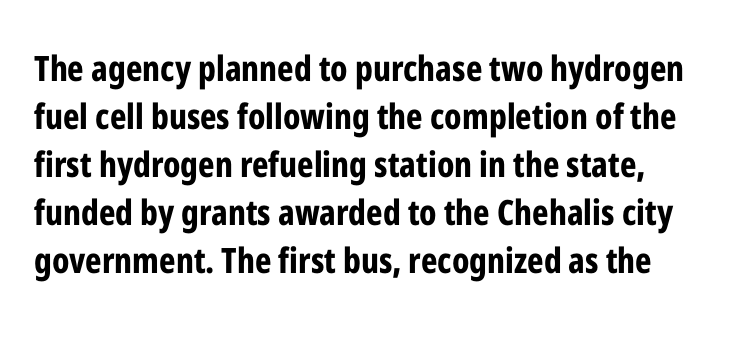
Q: Is the text bold? A: Yes.
Q: Is the text italic (slanted)? A: No, it is upright.
Q: Is the typeface a serif or a sans-serif typeface? A: Sans-serif.
Q: Is the text underlined? A: No.
Q: Is the spacing between letters normal or unusually wide? A: Normal.
Q: Is the spacing between lines tight, normal or loose? A: Normal.
Q: Width (condensed, normal, or wide)? A: Condensed.
Q: Stroke contrast? A: Low.
Q: x-height? A: Medium.
Q: Monospaced? A: No.
